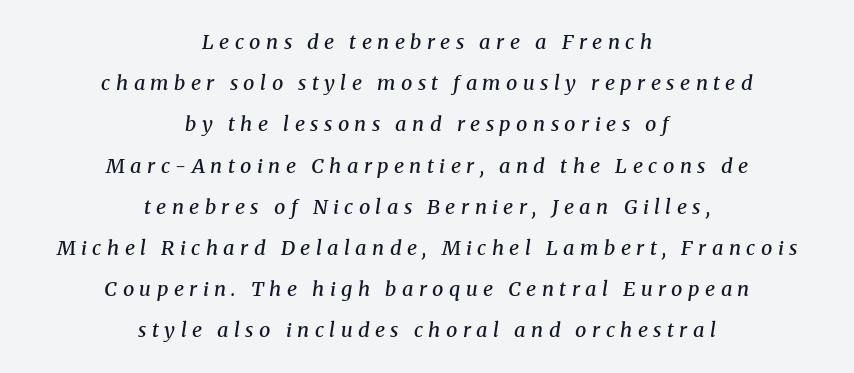
{"italic": "yes", "lean": "right", "slant_degrees": 8, "bold": "semi", "underline": "no", "align": "center", "line_spacing": "loose", "line_spacing_ratio": 2.06, "letter_spacing": "wide", "letter_spacing_em": 0.27, "glyph_px": 20}
